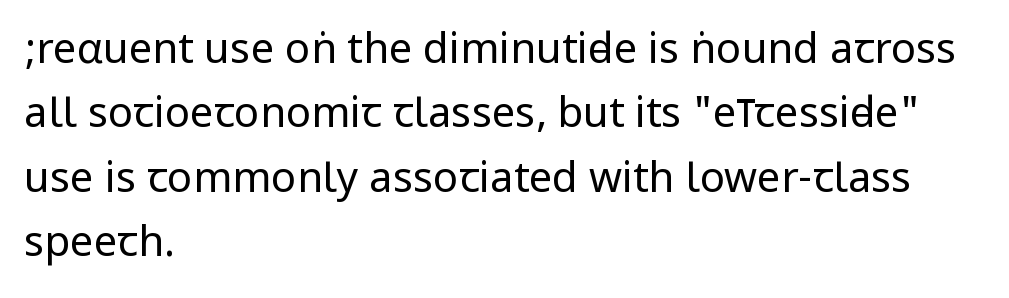
Honestly, the row spacing looks completely unremarkable. Classification — sans serif. The space directly below the letters is spotless. Here the glyphs are tracked normally, forming tight word shapes. When letters stand straight like this, we call the style roman or upright.
